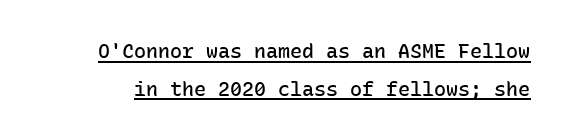
{"italic": "no", "bold": "semi", "underline": "yes", "line_spacing_ratio": 1.88, "letter_spacing": "normal", "letter_spacing_em": 0.0, "glyph_px": 20}
